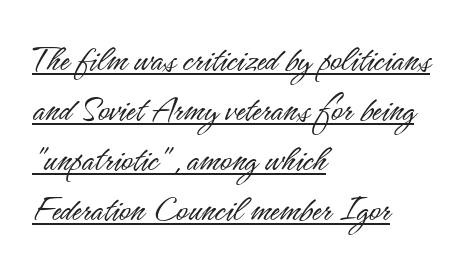
The image shows 39 px light, condensed sans-serif type; set left-aligned, normal line spacing (1.28x), normal letter spacing, underlined; low stroke contrast and a small x-height.
